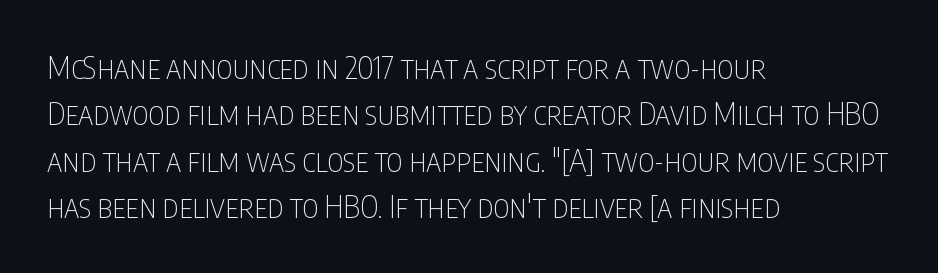
The image shows 31 px thin, condensed sans-serif type, upright; set left-aligned, normal line spacing (1.5x), normal letter spacing, not underlined; low stroke contrast and a large x-height.
